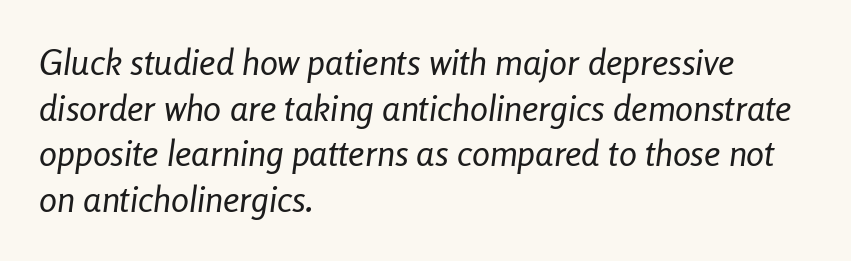
The image shows 36 px regular-weight, condensed type, italic (leaning right); set left-aligned, normal line spacing (1.27x), normal letter spacing, not underlined; low stroke contrast and a medium x-height.
